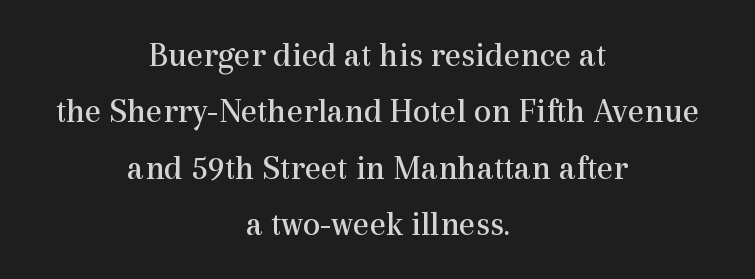
This sample keeps an unexceptional amount of space between lines. This is not heavy type; no bold has been used. Rendered with straight, roman letterforms. Honestly, there is no underline to notice here at all.
